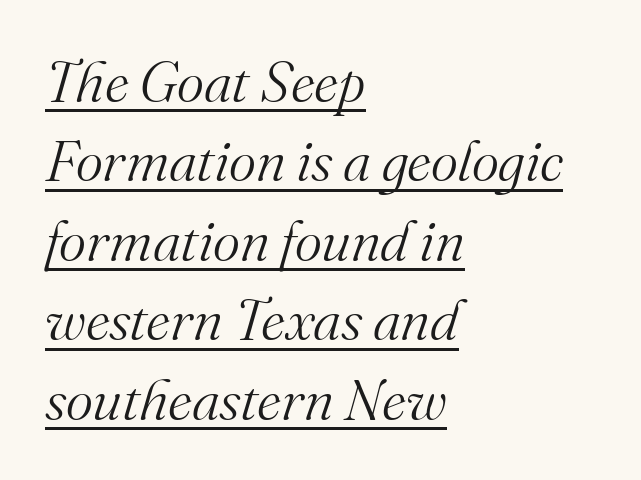
The image shows 58 px light serif type, italic (leaning right); set left-aligned, normal line spacing (1.37x), normal letter spacing, underlined; medium stroke contrast and a small x-height.
